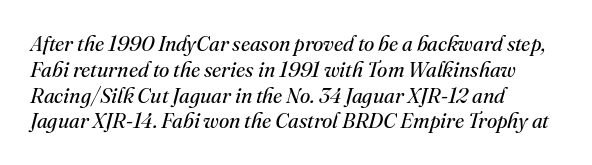
Stroke thickness stays within the range of a standard reading face or lighter. Alignment: flush left. The axis of the letterforms is tilted away from vertical. Check the space under the baseline: it is left empty. The rendering keeps characters at their native spacing.
